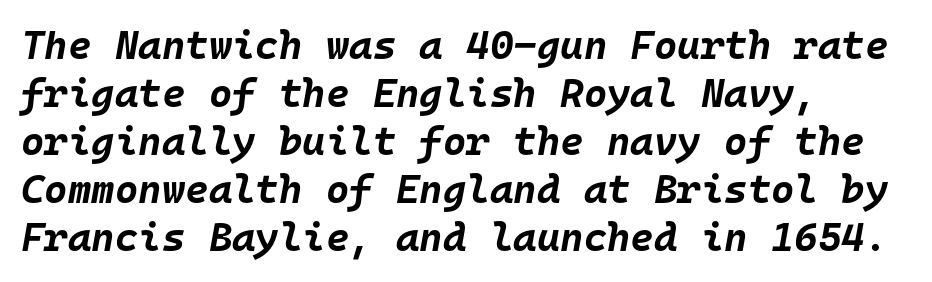
The image shows 40 px bold type, italic (leaning right), monospaced; set left-aligned, line spacing 1.2x, normal letter spacing, not underlined; low stroke contrast and a large x-height.
